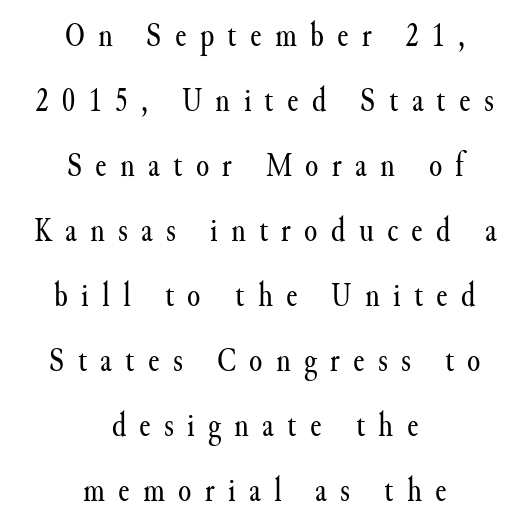
Rendered with straight, roman letterforms. Every row of glyphs is offset so its center matches the block's center. Little horizontal feet cap the strokes, marking this as serif type. This sample has the flowing, uneven cadence of proportional lettering. Type without underlining. If you measured baseline to baseline, you'd find a long distance.
